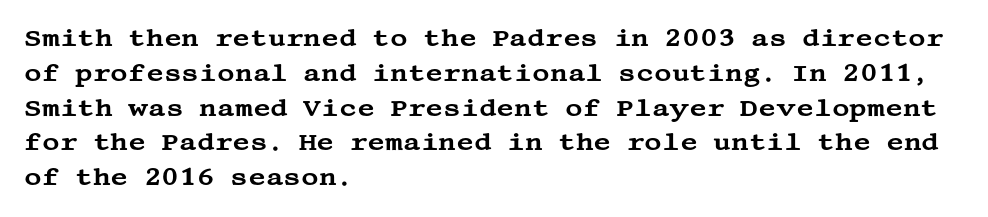
Q: Is the text italic (slanted)? A: No, it is upright.
Q: Is the text underlined? A: No.
Q: How is the paragraph aligned? A: Left-aligned.
Q: Is the spacing between letters normal or unusually wide? A: Normal.
Q: Is the spacing between lines tight, normal or loose? A: Normal.
